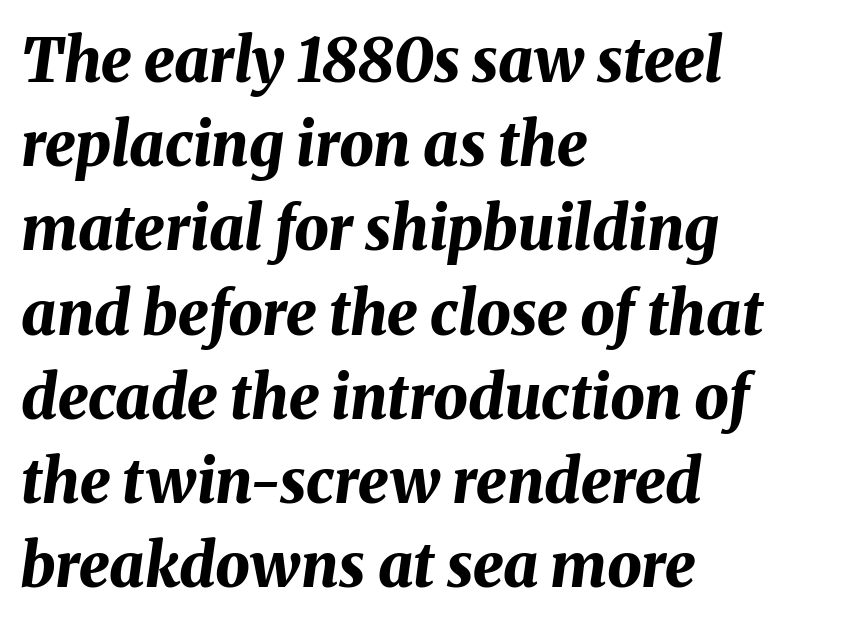
Spacing between characters is what you'd get straight out of the box. Emphasis by weight is at full strength: bold. These lines are rendered in a variable-pitch font. A bare baseline throughout the passage. Slanted lettering throughout.
